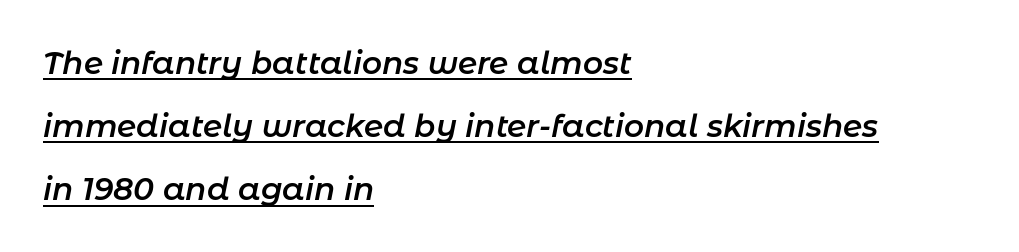
Emphasis-style slanted type is in use. Each line of the rendering has a horizontal stroke beneath the glyphs. Between one letter and the next there's only the usual sliver of space. Loosely led — the rows are spread out. This is moderately heavy type, rendered in semibold. If you drew a ruler down the left edge, every line would touch it.
